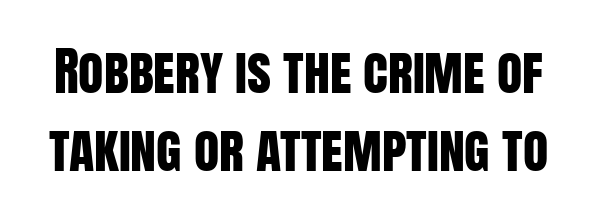
The image shows 52 px condensed sans-serif type, upright; set normal line spacing (1.5x), normal letter spacing, not underlined; low stroke contrast and a large x-height.
